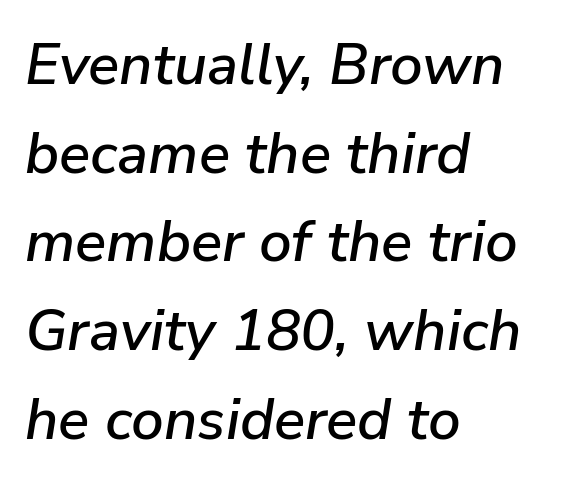
The image shows 58 px text type, italic (leaning right); set left-aligned, normal line spacing (1.53x), normal letter spacing, not underlined; low stroke contrast and a medium x-height.
